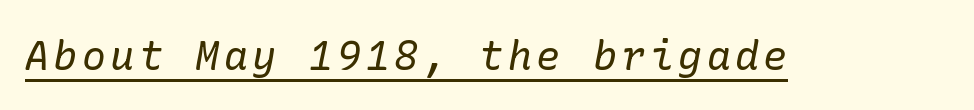
The strokes are not fattened; the text isn't bold. Does the lettering tilt? It does — this is italic. Decoration check: the copy is underlined.
